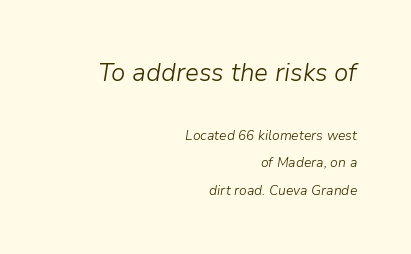
The image shows 26 px text type, italic (leaning right); set right-aligned, loose line spacing (1.94x), normal letter spacing, not underlined; the first (top) block is 1.86x larger.
